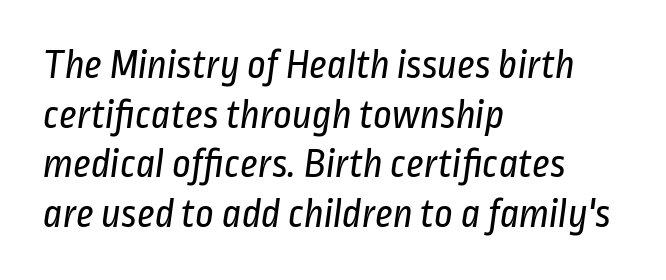
{"serif": "no", "bold": "no", "weight": "regular", "width": "condensed", "stroke_contrast": "low", "x_height": "medium", "monospaced": "no", "underline": "no", "align": "left", "line_spacing_ratio": 1.21, "letter_spacing": "normal", "letter_spacing_em": 0.0, "glyph_px": 41}
